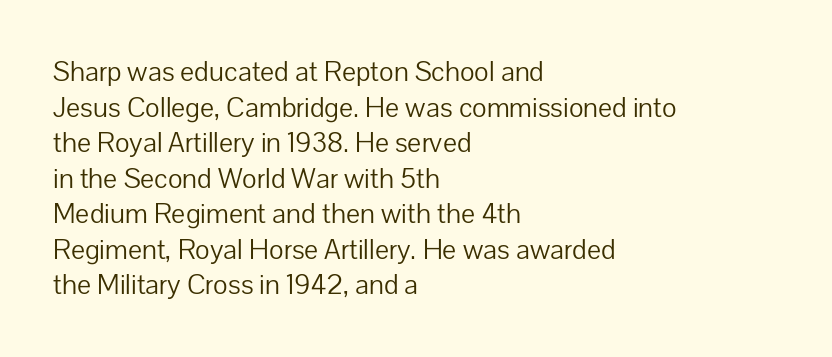
The image shows 28 px light sans-serif type, upright; set left-aligned, normal line spacing (1.27x), normal letter spacing, not underlined; low stroke contrast and a medium x-height.
